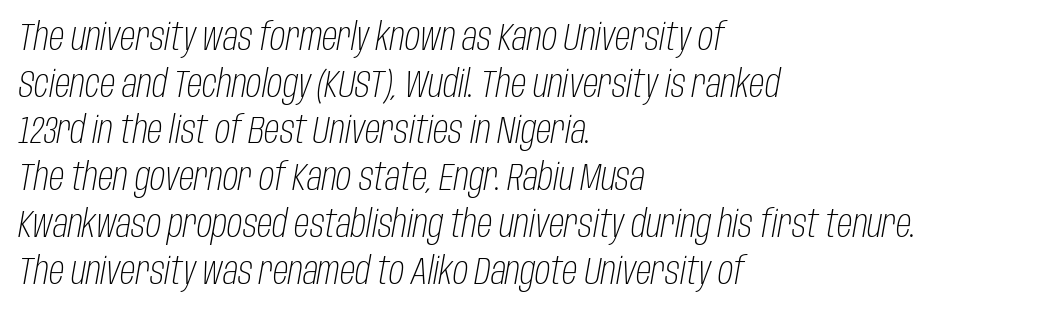
Q: Is the text bold? A: No.
Q: Is the text italic (slanted)? A: Yes, it leans right by about 10 degrees.
Q: Is the text underlined? A: No.
Q: How is the paragraph aligned? A: Left-aligned.
Q: Is the spacing between letters normal or unusually wide? A: Normal.
Q: Width (condensed, normal, or wide)? A: Condensed.
Q: Stroke contrast? A: Low.
Q: x-height? A: Large.
Q: Monospaced? A: No.
